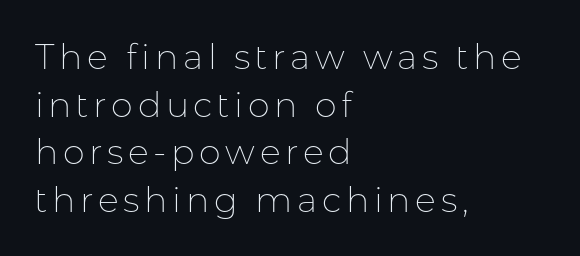
{"serif": "no", "italic": "no", "bold": "no", "weight": "thin", "width": "normal", "stroke_contrast": "low", "x_height": "medium", "monospaced": "no", "underline": "no", "align": "left", "line_spacing": "normal", "line_spacing_ratio": 1.36, "glyph_px": 35}
